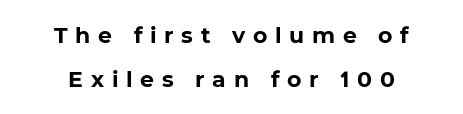
Each glyph is drawn with heavy, bold strokes. Where is the straight margin? There isn't one; the lines are centered. Type without underlining. The gaps between neighbouring characters are conspicuously large.
